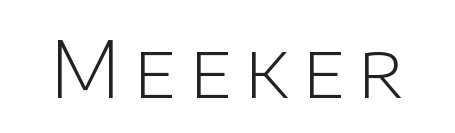
{"serif": "no", "italic": "no", "bold": "no", "weight": "light", "width": "normal", "stroke_contrast": "low", "x_height": "large", "monospaced": "no", "underline": "no", "glyph_px": 78}
